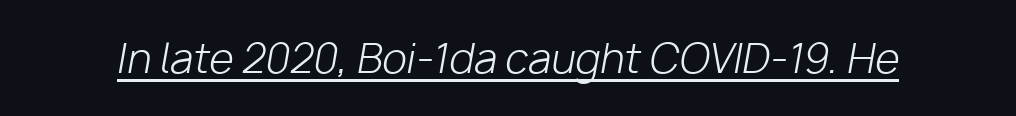
Q: Is the text bold? A: No.
Q: Is the text italic (slanted)? A: Yes, it leans right by about 10 degrees.
Q: Is the text underlined? A: Yes.
Q: Is the spacing between letters normal or unusually wide? A: Normal.
Q: Width (condensed, normal, or wide)? A: Normal.
Q: Stroke contrast? A: Low.
Q: x-height? A: Medium.
Q: Monospaced? A: No.
